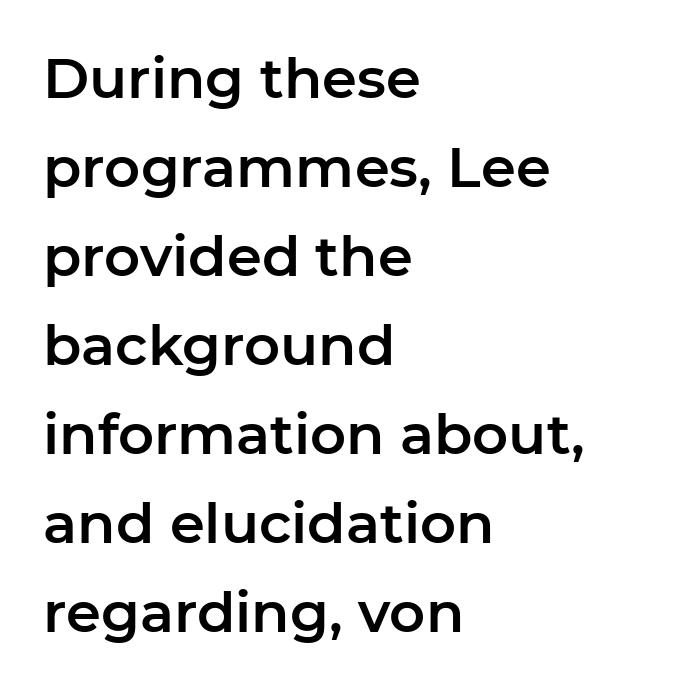
{"serif": "no", "italic": "no", "width": "normal", "stroke_contrast": "low", "x_height": "medium", "monospaced": "no", "underline": "no", "align": "left", "line_spacing": "normal", "line_spacing_ratio": 1.59, "letter_spacing": "normal", "letter_spacing_em": 0.0, "glyph_px": 56}
